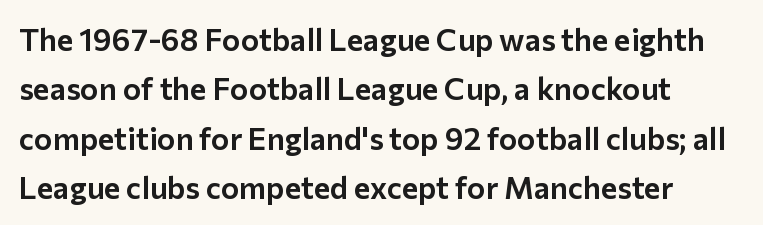
{"serif": "no", "italic": "no", "width": "normal", "stroke_contrast": "low", "x_height": "medium", "monospaced": "no", "underline": "no", "align": "left", "line_spacing": "normal", "line_spacing_ratio": 1.59, "letter_spacing": "normal", "letter_spacing_em": 0.0, "glyph_px": 31}
